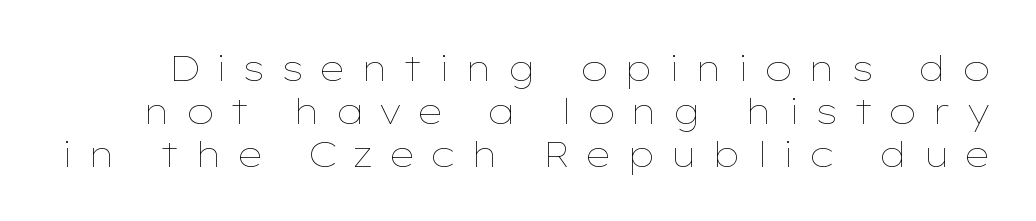
The image shows 36 px thin, wide type, upright; set line spacing 1.19x, unusually wide letter spacing (+0.41 em), not underlined; low stroke contrast and a medium x-height.
